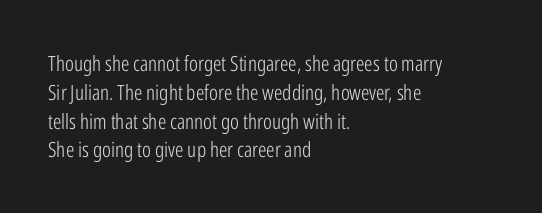
Q: Is the text bold? A: No.
Q: Is the text italic (slanted)? A: No, it is upright.
Q: Is the text underlined? A: No.
Q: How is the paragraph aligned? A: Left-aligned.
Q: Is the spacing between letters normal or unusually wide? A: Normal.
Q: Is the spacing between lines tight, normal or loose? A: Normal.
